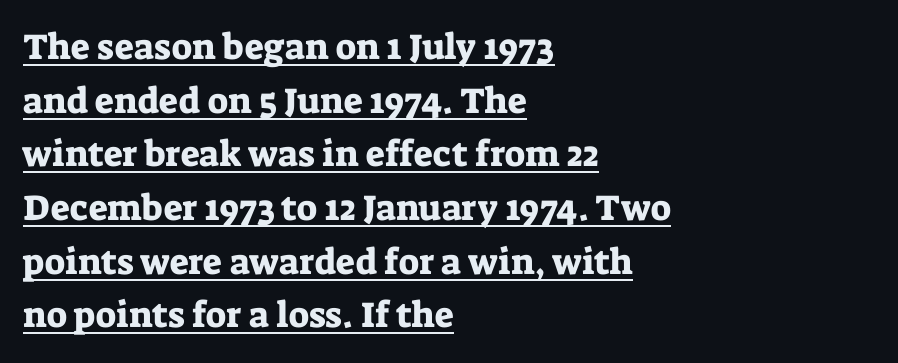
Q: Is the text italic (slanted)? A: No, it is upright.
Q: Is the typeface a serif or a sans-serif typeface? A: Serif.
Q: Is the text underlined? A: Yes.
Q: How is the paragraph aligned? A: Left-aligned.
Q: Is the spacing between letters normal or unusually wide? A: Normal.
Q: Is the spacing between lines tight, normal or loose? A: Normal.
Q: Width (condensed, normal, or wide)? A: Normal.
Q: Stroke contrast? A: Low.
Q: x-height? A: Medium.
Q: Monospaced? A: No.
